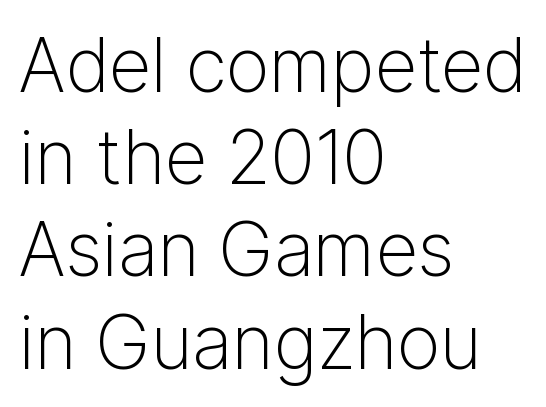
Nothing sits at the stroke ends, so this counts as sans-serif. The typesetting does not lean heavy: it is not bold. A roman cut, with each character standing at attention. Line starts are locked; line ends wander.
